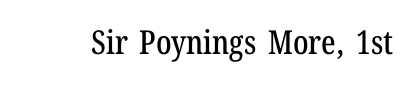
{"serif": "yes", "italic": "no", "width": "condensed", "stroke_contrast": "low", "x_height": "medium", "monospaced": "no", "underline": "no", "letter_spacing": "normal", "letter_spacing_em": 0.0, "glyph_px": 33}
